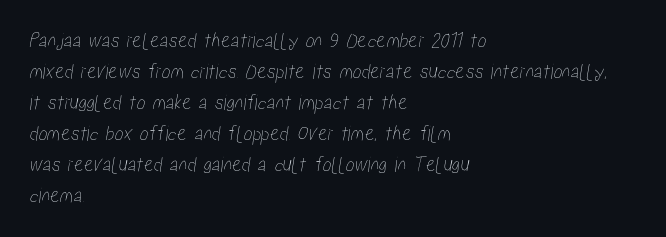
Q: Is the text underlined? A: No.
Q: How is the paragraph aligned? A: Left-aligned.
Q: Is the spacing between letters normal or unusually wide? A: Normal.
Q: Is the spacing between lines tight, normal or loose? A: Normal.
